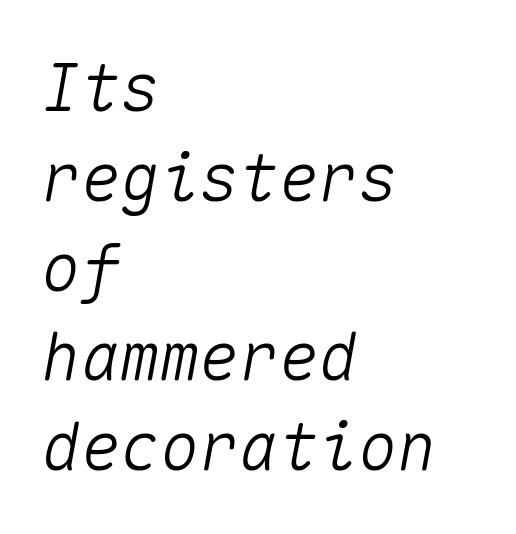
Q: Is the text italic (slanted)? A: Yes, it leans right by about 10 degrees.
Q: Is the text underlined? A: No.
Q: How is the paragraph aligned? A: Left-aligned.
Q: Is the spacing between letters normal or unusually wide? A: Normal.
Q: Is the spacing between lines tight, normal or loose? A: Normal.
Q: Width (condensed, normal, or wide)? A: Normal.
Q: Stroke contrast? A: Medium.
Q: x-height? A: Medium.
Q: Monospaced? A: Yes.
